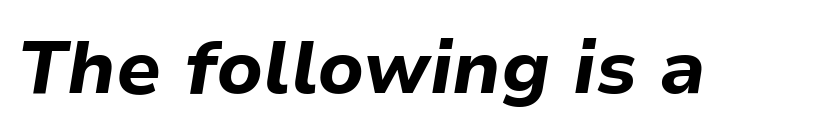
The image shows 75 px bold type, italic (leaning right); set normal letter spacing, not underlined; low stroke contrast and a medium x-height.
